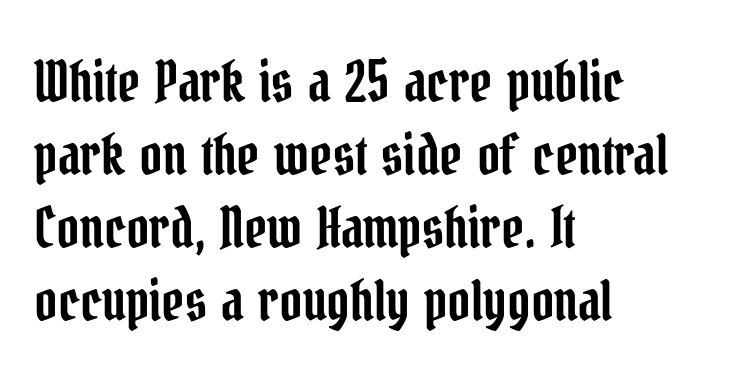
Q: Is the text italic (slanted)? A: No, it is upright.
Q: Is the typeface a serif or a sans-serif typeface? A: Serif.
Q: Is the text underlined? A: No.
Q: How is the paragraph aligned? A: Left-aligned.
Q: Is the spacing between letters normal or unusually wide? A: Normal.
Q: Is the spacing between lines tight, normal or loose? A: Normal.
Q: Width (condensed, normal, or wide)? A: Condensed.
Q: Stroke contrast? A: Low.
Q: x-height? A: Medium.
Q: Monospaced? A: No.
